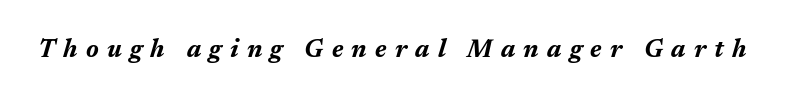
{"italic": "yes", "lean": "right", "slant_degrees": 17, "bold": "yes", "underline": "no", "letter_spacing": "wide", "letter_spacing_em": 0.33, "glyph_px": 25}
